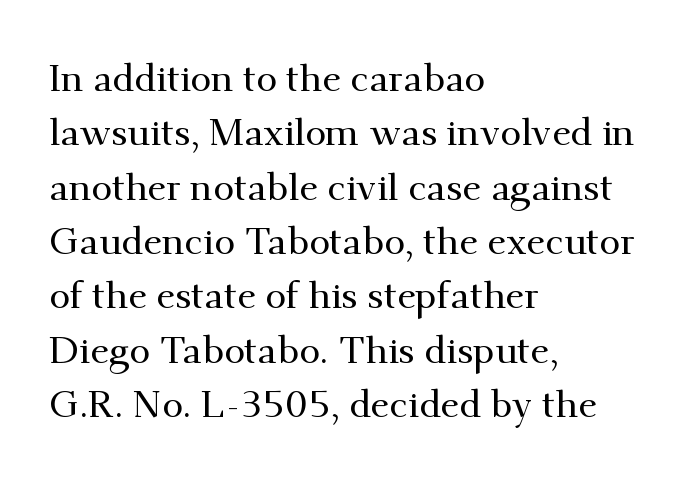
The image shows 38 px serif type, upright; set left-aligned, normal line spacing (1.43x), normal letter spacing, not underlined; medium stroke contrast and a small x-height.
